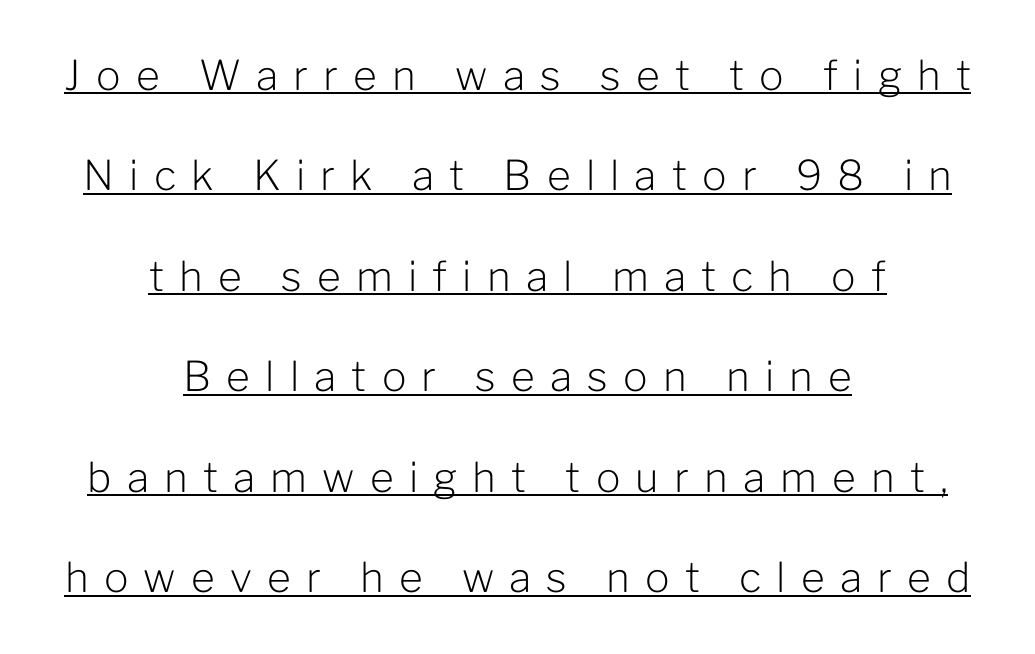
{"serif": "no", "italic": "no", "bold": "no", "weight": "light", "width": "normal", "stroke_contrast": "low", "x_height": "medium", "monospaced": "no", "underline": "yes", "align": "center", "line_spacing": "loose", "line_spacing_ratio": 2.45, "letter_spacing": "wide", "letter_spacing_em": 0.37, "glyph_px": 41}
